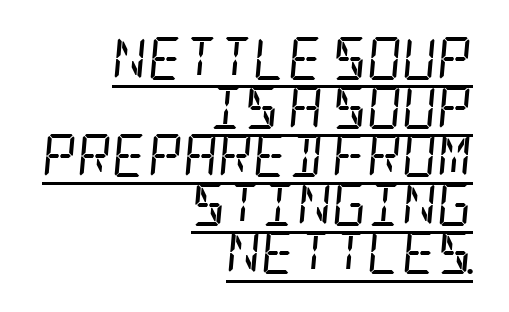
Is there much room between lines? No — they nearly touch. In terms of posture, this sample is oblique. All the whitespace from short lines collects on the left. Vertical stems look standard width or narrower in stroke.
